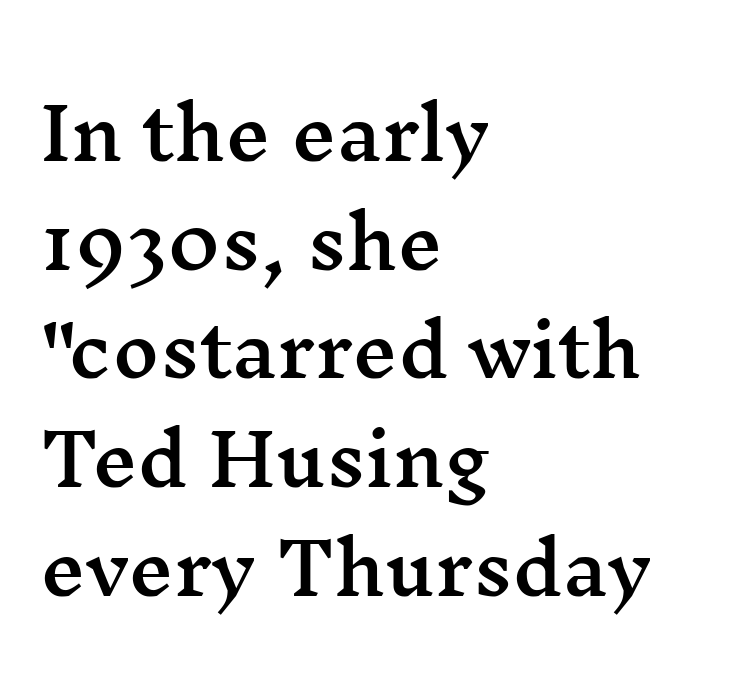
{"serif": "yes", "italic": "no", "width": "wide", "stroke_contrast": "medium", "x_height": "medium", "monospaced": "no", "underline": "no", "align": "left", "line_spacing": "normal", "line_spacing_ratio": 1.53, "letter_spacing": "normal", "letter_spacing_em": 0.0, "glyph_px": 71}
